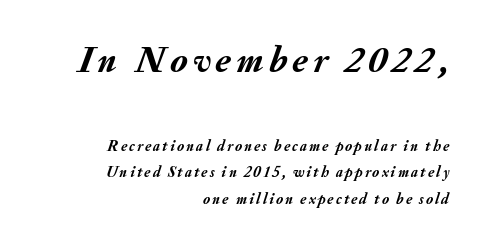
Q: Is the text bold? A: Yes.
Q: Is the text italic (slanted)? A: Yes, it leans right by about 20 degrees.
Q: Is the text underlined? A: No.
Q: How is the paragraph aligned? A: Right-aligned.
Q: Which block of text is set in a larger size, the first (top) or the second (bottom)? A: The first (top) one.
Q: Width (condensed, normal, or wide)? A: Normal.
Q: Stroke contrast? A: Medium.
Q: x-height? A: Small.
Q: Monospaced? A: No.
